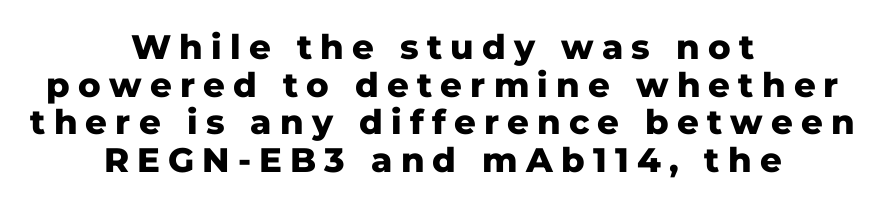
{"serif": "no", "italic": "no", "bold": "yes", "weight": "heavy", "width": "normal", "stroke_contrast": "low", "x_height": "medium", "monospaced": "no", "underline": "no", "align": "center", "line_spacing": "tight", "line_spacing_ratio": 1.11, "letter_spacing": "wide", "letter_spacing_em": 0.24, "glyph_px": 34}
